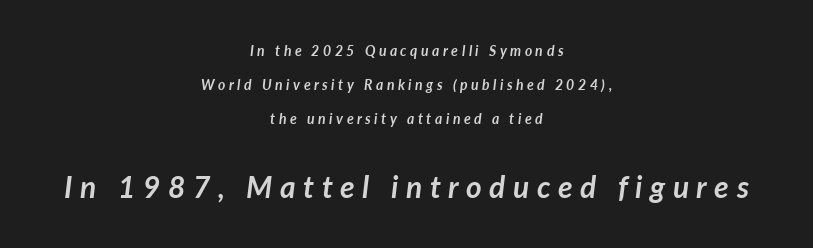
The image shows 30 px semibold type, italic (leaning right); set centered, loose line spacing (2.43x), unusually wide letter spacing (+0.25 em), not underlined; the second (bottom) block is 2.14x larger; low stroke contrast and a medium x-height.
